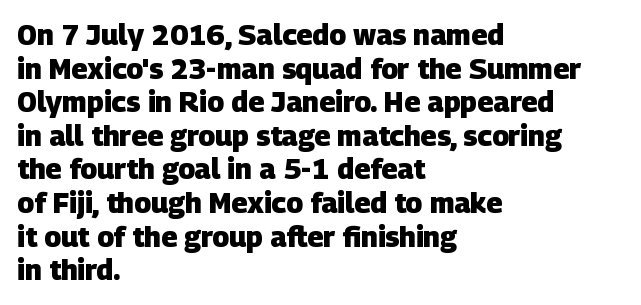
The designer went with a sans here, leaving each stem footless. Between one letter and the next there's only the usual sliver of space. Look at the stroke-to-counter ratio: heavy, a bold. The passage shown is not underscored anywhere.
